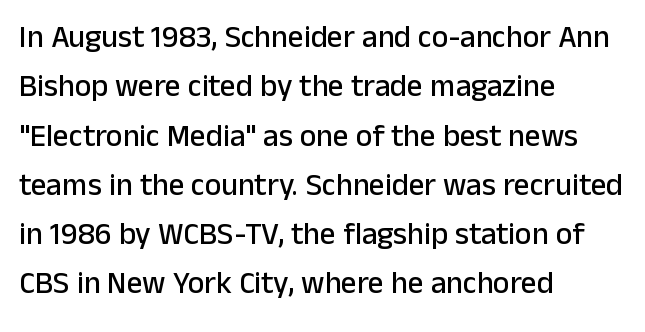
{"serif": "no", "italic": "no", "width": "normal", "stroke_contrast": "low", "x_height": "medium", "monospaced": "no", "underline": "no", "align": "left", "line_spacing": "normal", "line_spacing_ratio": 1.59, "letter_spacing": "normal", "letter_spacing_em": 0.0, "glyph_px": 31}
